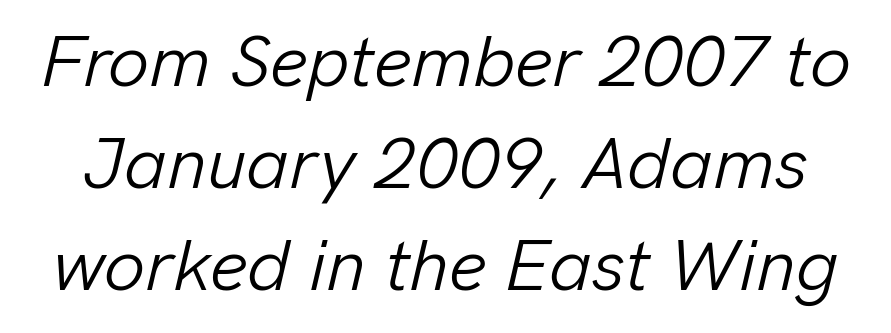
The image shows 73 px light type, italic (leaning right); set normal line spacing (1.4x), normal letter spacing, not underlined; low stroke contrast and a medium x-height.
